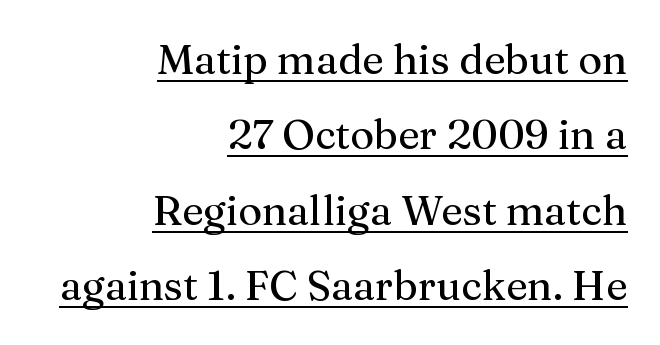
{"serif": "yes", "italic": "no", "width": "normal", "stroke_contrast": "medium", "x_height": "medium", "monospaced": "no", "underline": "yes", "align": "right", "line_spacing_ratio": 1.84, "letter_spacing": "normal", "letter_spacing_em": 0.0, "glyph_px": 41}
